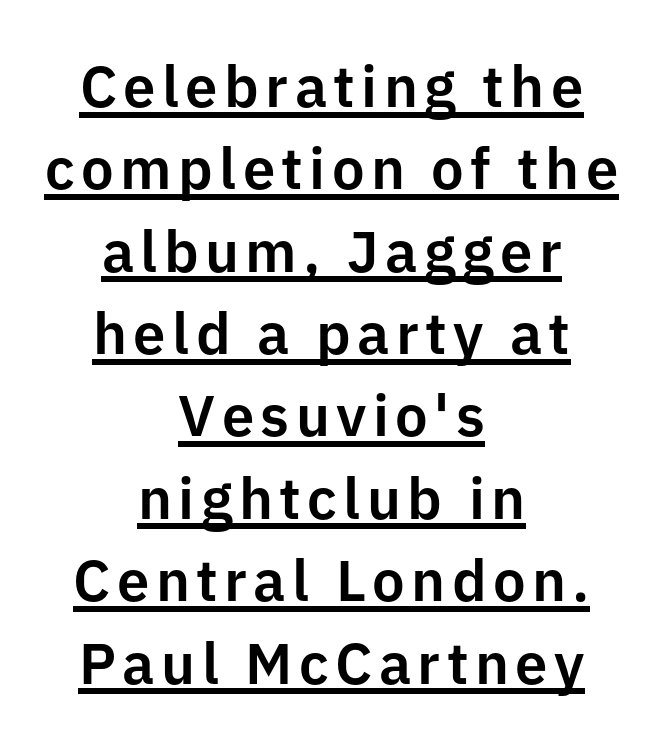
{"serif": "no", "italic": "no", "width": "normal", "stroke_contrast": "low", "x_height": "medium", "monospaced": "no", "underline": "yes", "align": "center", "line_spacing": "normal", "line_spacing_ratio": 1.42, "glyph_px": 58}
